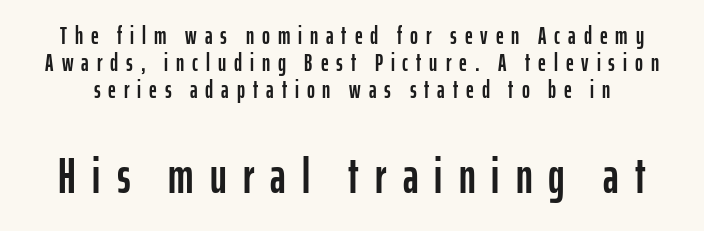
The image shows 49 px condensed sans-serif type, upright; set tight line spacing (1.13x), unusually wide letter spacing (+0.33 em), not underlined; the second (bottom) block is 2.04x larger; low stroke contrast and a medium x-height.
